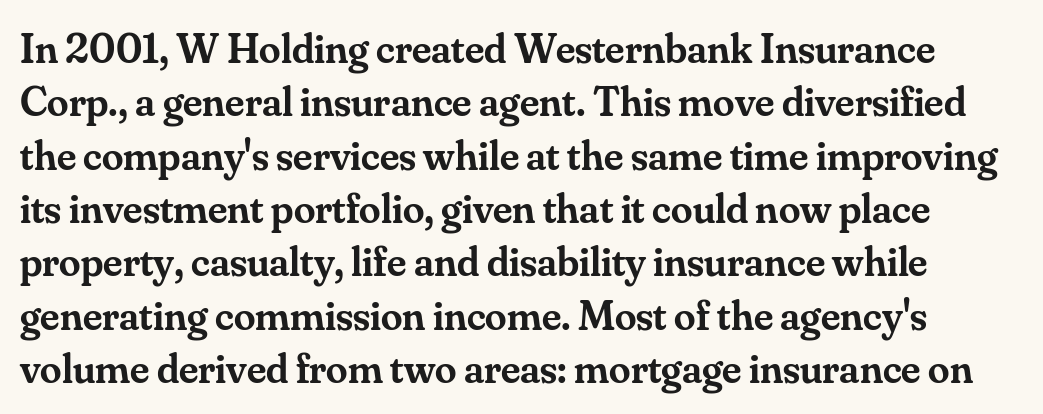
The image shows 43 px semibold serif type, upright; set line spacing 1.24x, normal letter spacing, not underlined; medium stroke contrast and a small x-height.
